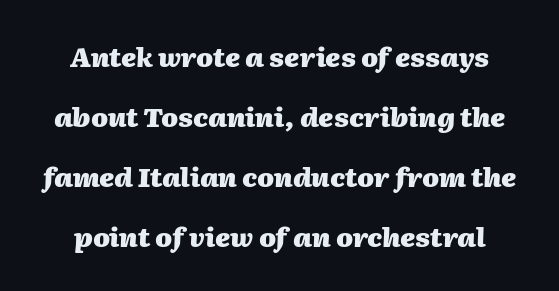
The font's italic variant was chosen for this text. Is the letter spacing exaggerated? No — it looks like the ordinary default. What's the leading like? Stretched, with rows far apart. Beneath every word, the page is bare. The rendering uses a bold face; every stroke is thick and dark.
